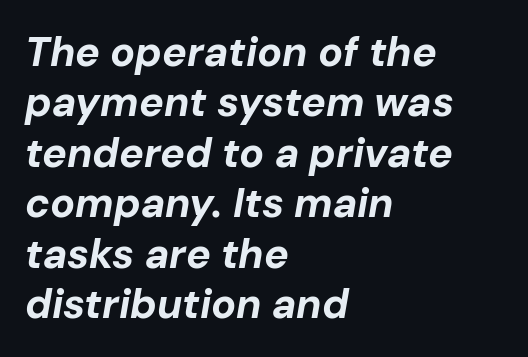
{"italic": "yes", "lean": "right", "slant_degrees": 10, "bold": "yes", "weight": "bold", "width": "normal", "stroke_contrast": "low", "x_height": "medium", "monospaced": "no", "underline": "no", "align": "left", "line_spacing_ratio": 1.23, "letter_spacing": "normal", "letter_spacing_em": 0.0, "glyph_px": 41}
